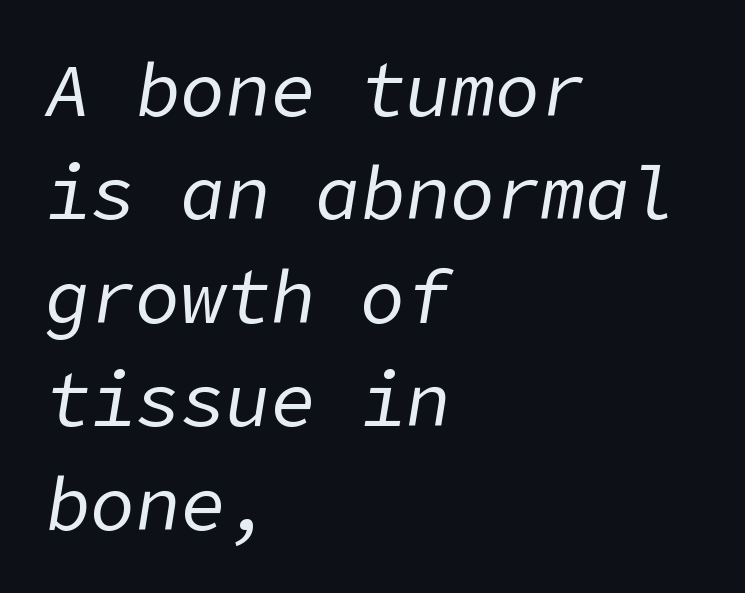
The image shows 75 px regular-weight type, italic (leaning right); set left-aligned, normal line spacing (1.38x), normal letter spacing, not underlined; low stroke contrast and a medium x-height.
